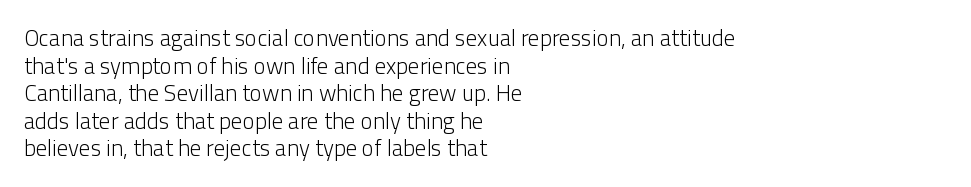
Q: Is the text bold? A: No.
Q: Is the text italic (slanted)? A: No, it is upright.
Q: Is the text underlined? A: No.
Q: How is the paragraph aligned? A: Left-aligned.
Q: Is the spacing between letters normal or unusually wide? A: Normal.
